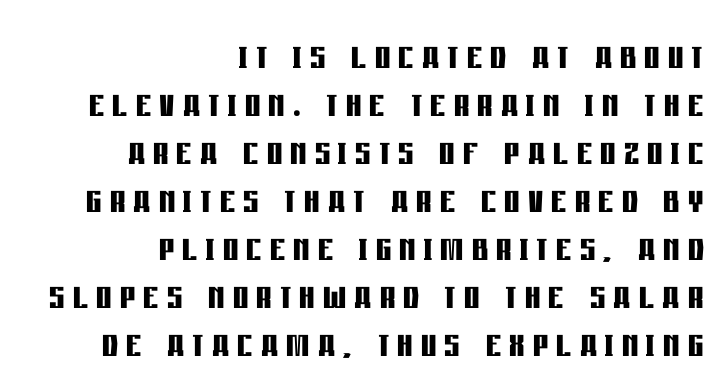
{"serif": "no", "italic": "no", "bold": "yes", "weight": "semibold", "width": "condensed", "stroke_contrast": "low", "x_height": "large", "monospaced": "no", "underline": "no", "align": "right", "line_spacing": "tight", "line_spacing_ratio": 1.0, "glyph_px": 48}
